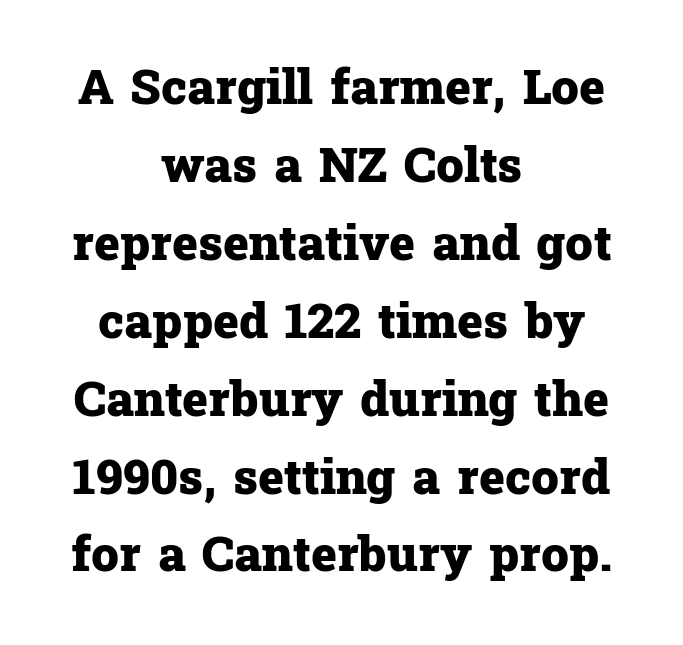
{"serif": "yes", "italic": "no", "bold": "yes", "weight": "heavy", "width": "normal", "stroke_contrast": "low", "x_height": "medium", "monospaced": "no", "underline": "no", "align": "center", "line_spacing": "normal", "line_spacing_ratio": 1.59, "letter_spacing": "normal", "letter_spacing_em": 0.0, "glyph_px": 49}
